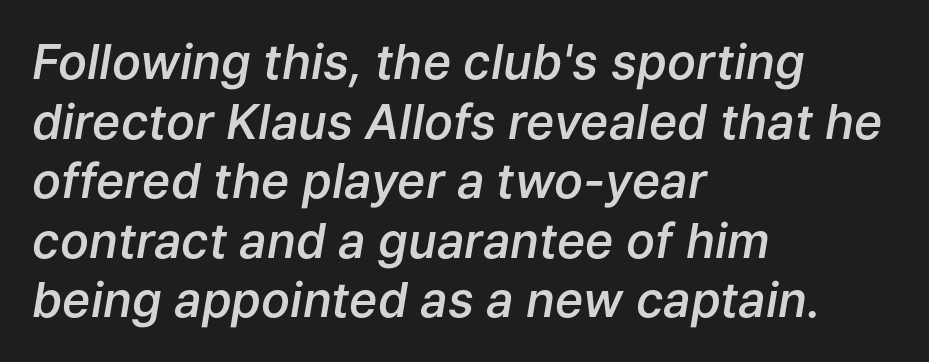
Q: Is the text bold? A: Semi-bold.
Q: Is the text italic (slanted)? A: Yes, it leans right by about 9 degrees.
Q: Is the text underlined? A: No.
Q: How is the paragraph aligned? A: Left-aligned.
Q: Is the spacing between letters normal or unusually wide? A: Normal.
Q: Width (condensed, normal, or wide)? A: Normal.
Q: Stroke contrast? A: Low.
Q: x-height? A: Medium.
Q: Monospaced? A: No.
